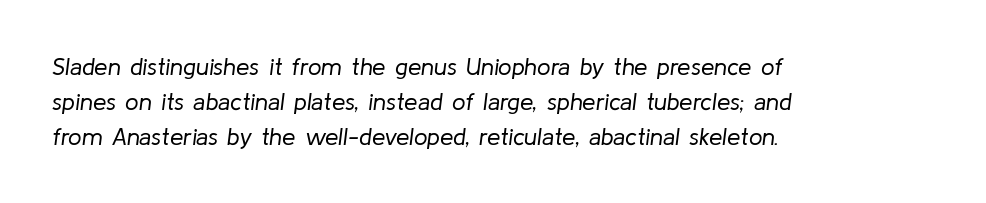
The lettering tilts uniformly, giving the passage an italic look. Unmarked baselines from the first word to the last. Regular leading. Glyph-to-glyph distance matches everyday printed text.
